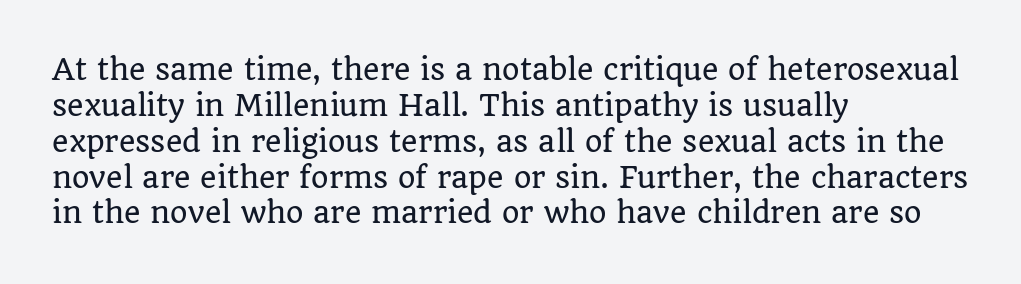
The horizontal fit of the characters is conventional and even. These lines stack with their left ends in a neat column. Tall strokes in this sample are plumb rather than angled. Rows of type keep a routine distance in the vertical direction.
